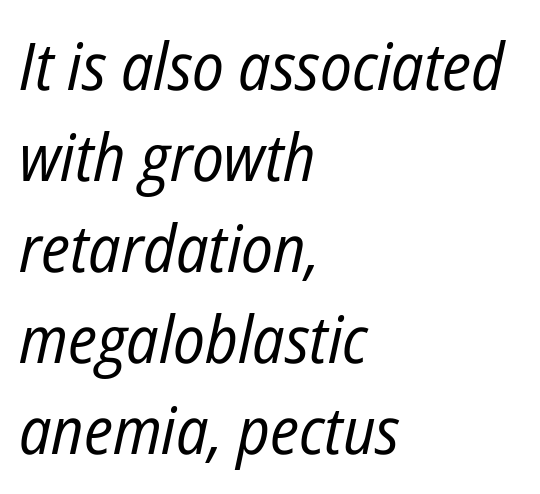
Q: Is the text bold? A: No.
Q: Is the text italic (slanted)? A: Yes, it leans right by about 12 degrees.
Q: Is the text underlined? A: No.
Q: How is the paragraph aligned? A: Left-aligned.
Q: Is the spacing between letters normal or unusually wide? A: Normal.
Q: Is the spacing between lines tight, normal or loose? A: Normal.
Q: Width (condensed, normal, or wide)? A: Condensed.
Q: Stroke contrast? A: Low.
Q: x-height? A: Medium.
Q: Monospaced? A: No.
